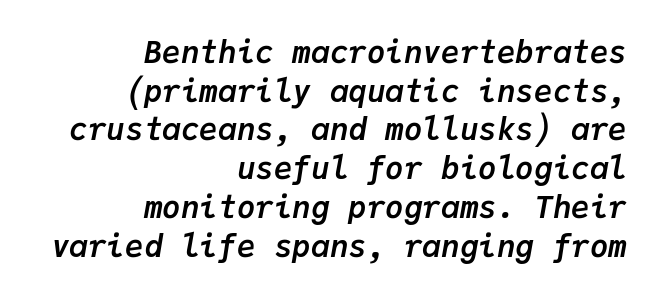
{"italic": "yes", "lean": "right", "slant_degrees": 9, "bold": "yes", "weight": "semibold", "width": "normal", "stroke_contrast": "low", "x_height": "medium", "monospaced": "yes", "underline": "no", "align": "right", "line_spacing": "normal", "line_spacing_ratio": 1.25, "letter_spacing": "normal", "letter_spacing_em": 0.0, "glyph_px": 31}
